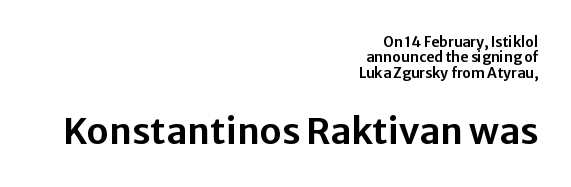
Plain, unruled lines of type. Varying glyph widths throughout — classic text-font behaviour. Teacher's note: observe the even right margin — that is flush-right alignment. The specimen reads as upright at a glance. Summary of vertical rhythm: compact, with narrow interline spacing. Size hierarchy here favors the trailing block over the leading one.
